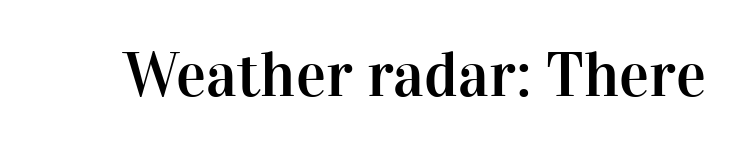
{"serif": "yes", "italic": "no", "width": "normal", "stroke_contrast": "high", "x_height": "medium", "monospaced": "no", "underline": "no", "letter_spacing": "normal", "letter_spacing_em": 0.0, "glyph_px": 63}
